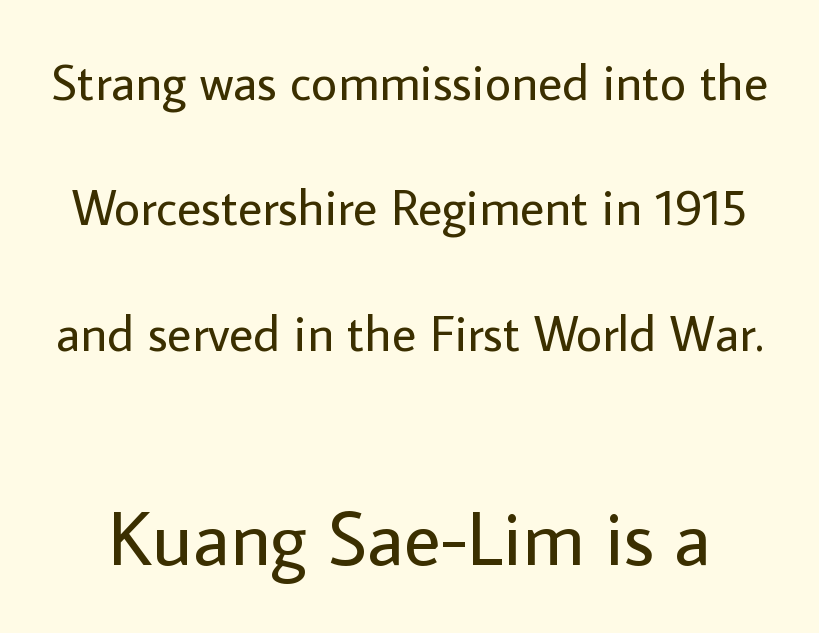
Two sizes are in play, and the larger belongs to the second block. A typesetter would call this zero additional tracking. Vertical stems look standard width or narrower in stroke. Unlike a traditional serif, this face leaves its strokes unadorned. Underline: absent. It's the straight-up-and-down kind of type.
